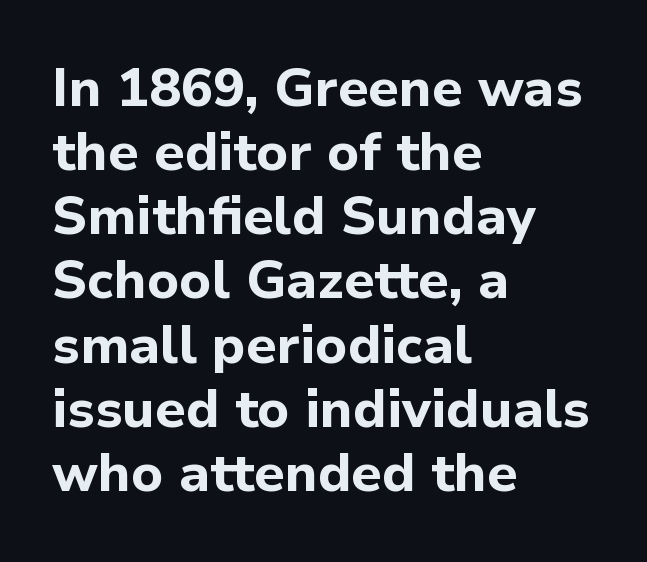
Pretty heavy lettering here — definitely bold. These lines are rendered in a variable-pitch font. Just letters on the line, the space beneath them empty. Upright lettering throughout. Look at the tracking — it's just the regular setting, nothing added.
